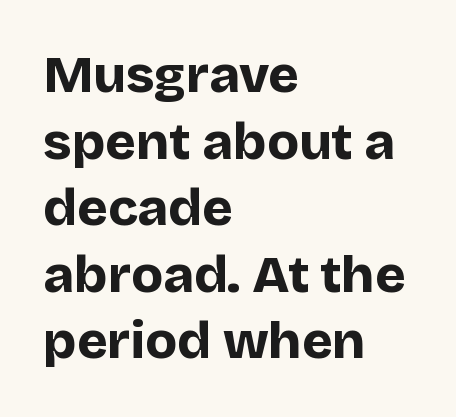
Q: Is the text bold? A: Yes.
Q: Is the text italic (slanted)? A: No, it is upright.
Q: Is the typeface a serif or a sans-serif typeface? A: Sans-serif.
Q: Is the text underlined? A: No.
Q: How is the paragraph aligned? A: Left-aligned.
Q: Is the spacing between letters normal or unusually wide? A: Normal.
Q: Is the spacing between lines tight, normal or loose? A: Normal.
Q: Width (condensed, normal, or wide)? A: Normal.
Q: Stroke contrast? A: Low.
Q: x-height? A: Large.
Q: Monospaced? A: No.
